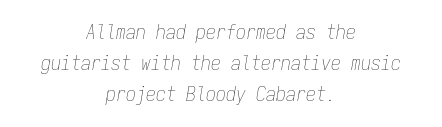
{"italic": "yes", "lean": "right", "slant_degrees": 9, "bold": "no", "underline": "no", "align": "center", "line_spacing": "normal", "line_spacing_ratio": 1.56, "letter_spacing": "normal", "letter_spacing_em": 0.0, "glyph_px": 20}
